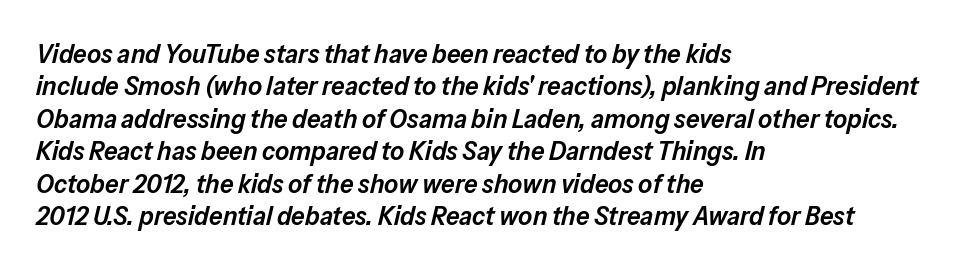
The gap between lines stays unmarked. Nobody touched the tracking dial on this one. If you drew a line through each stem, it would be angled. A bit beefed up — I'd call it semibold rather than bold. All the whitespace from short lines collects on the right.
